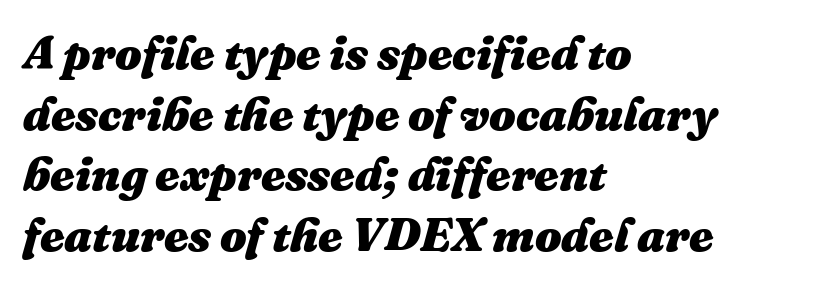
{"italic": "yes", "lean": "right", "slant_degrees": 16, "bold": "yes", "weight": "heavy", "width": "normal", "stroke_contrast": "medium", "x_height": "medium", "monospaced": "no", "underline": "no", "align": "left", "line_spacing": "normal", "line_spacing_ratio": 1.29, "letter_spacing": "normal", "letter_spacing_em": 0.0, "glyph_px": 47}
